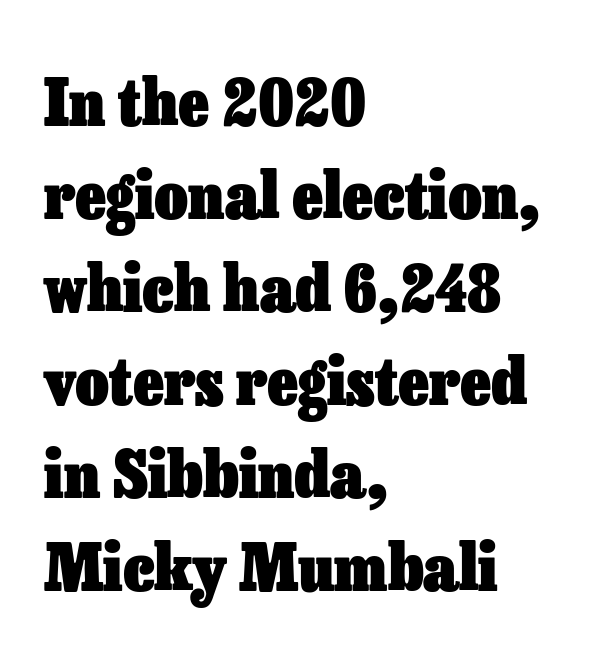
The image shows 65 px heavy type, upright; set left-aligned, normal line spacing (1.43x), normal letter spacing, not underlined; low stroke contrast and a medium x-height.
